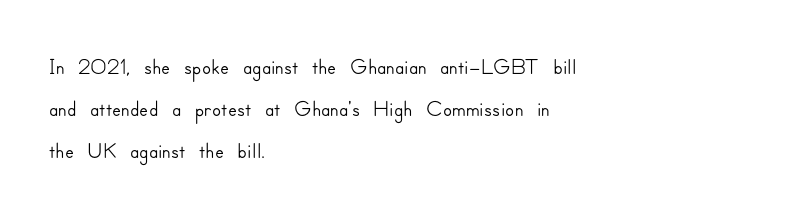
The image shows 33 px sans-serif type, upright; set left-aligned, normal line spacing (1.28x), normal letter spacing, not underlined; low stroke contrast and a small x-height.
